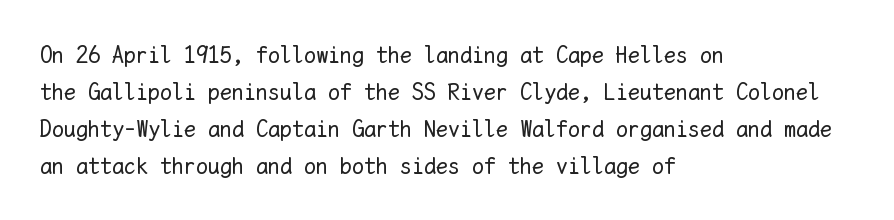
Vertical strokes here are truly vertical. Every row of glyphs begins at an identical x-position on the left. Between one letter and the next there's only the usual sliver of space. Only glyphs here, with clear space below each row.
